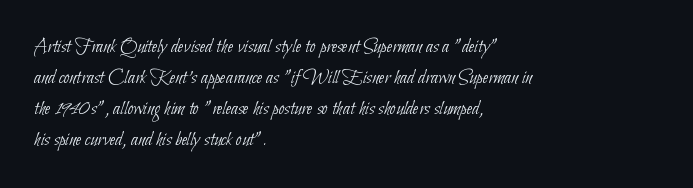
{"bold": "no", "underline": "no", "align": "left", "line_spacing": "normal", "line_spacing_ratio": 1.47, "letter_spacing": "normal", "letter_spacing_em": 0.0, "glyph_px": 21}
